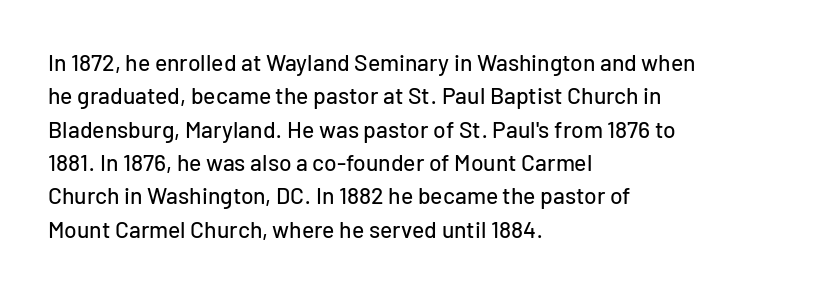
The image shows 23 px text type, upright; set left-aligned, normal line spacing (1.45x), normal letter spacing, not underlined.
